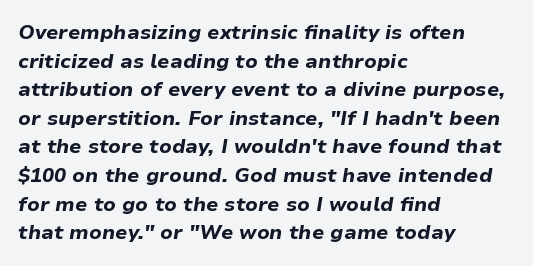
Interline gaps are of average width in this sample. Quick note: italic. In CSS terms this would be text-align: left. The baseline area is clear.
